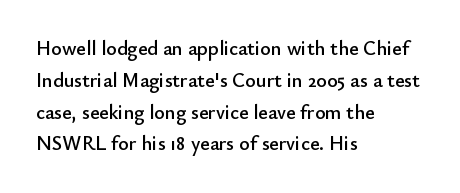
The letterforms sit shoulder to shoulder at normal distance. Ordinary non-slanted type is in use. All the whitespace from short lines collects on the right. The space between consecutive lines is moderate. The area under the type is left untouched.
